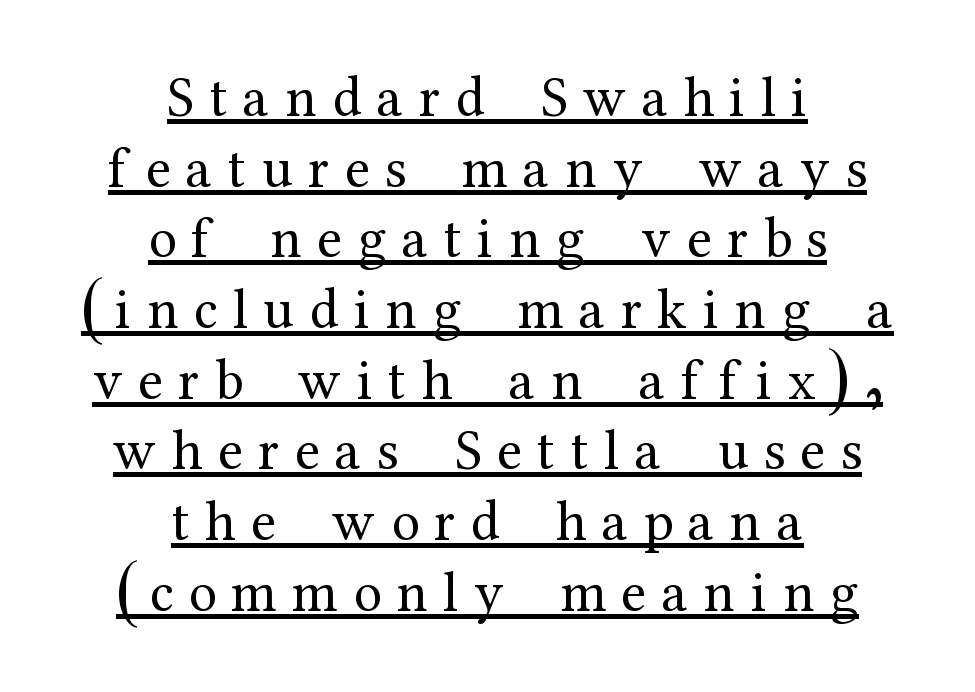
The specimen includes a rule beneath the text block's lines. Is the letter spacing exaggerated? Yes — the characters are pushed far apart. A roman cut, with each character standing at attention. Each line is balanced around a shared central axis. These lines are composed in type with serifs. No heavy texture on the line: the type isn't bold.
